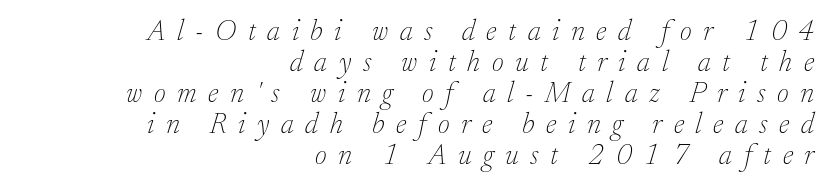
{"serif": "yes", "italic": "yes", "lean": "right", "slant_degrees": 17, "bold": "no", "weight": "thin", "width": "normal", "stroke_contrast": "low", "x_height": "small", "monospaced": "no", "underline": "no", "align": "right", "line_spacing": "tight", "line_spacing_ratio": 1.07, "letter_spacing": "wide", "letter_spacing_em": 0.4, "glyph_px": 29}
